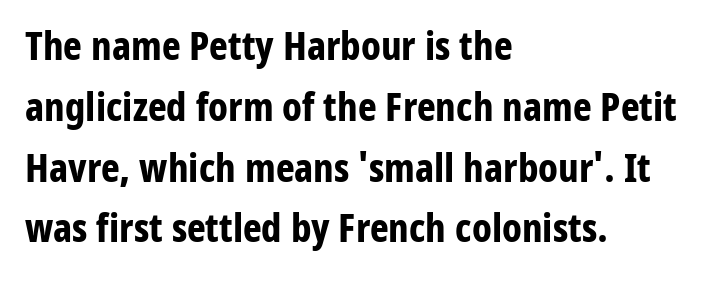
Q: Is the text bold? A: Yes.
Q: Is the text italic (slanted)? A: No, it is upright.
Q: Is the typeface a serif or a sans-serif typeface? A: Sans-serif.
Q: Is the text underlined? A: No.
Q: How is the paragraph aligned? A: Left-aligned.
Q: Is the spacing between letters normal or unusually wide? A: Normal.
Q: Is the spacing between lines tight, normal or loose? A: Normal.
Q: Width (condensed, normal, or wide)? A: Condensed.
Q: Stroke contrast? A: Low.
Q: x-height? A: Medium.
Q: Monospaced? A: No.
